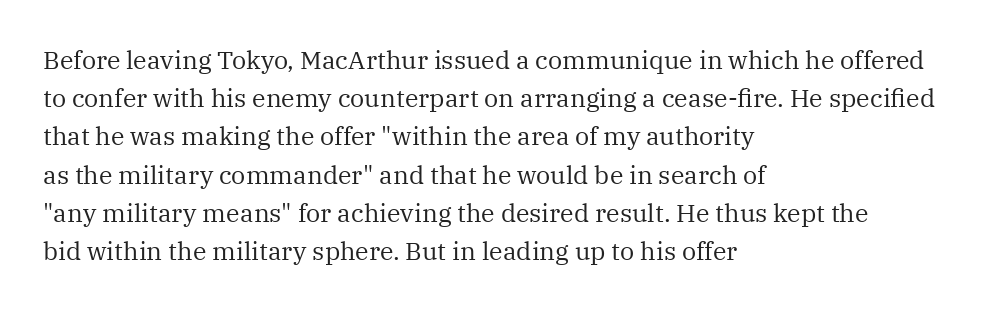
{"italic": "no", "bold": "no", "underline": "no", "align": "left", "line_spacing": "normal", "line_spacing_ratio": 1.53, "letter_spacing": "normal", "letter_spacing_em": 0.0, "glyph_px": 25}
